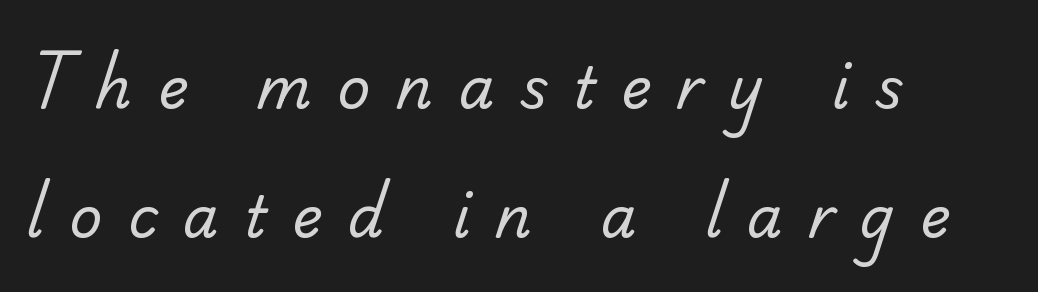
{"serif": "no", "bold": "no", "weight": "regular", "width": "normal", "stroke_contrast": "low", "x_height": "small", "monospaced": "no", "underline": "no", "align": "left", "line_spacing": "loose", "line_spacing_ratio": 2.26, "letter_spacing": "wide", "letter_spacing_em": 0.45, "glyph_px": 57}
